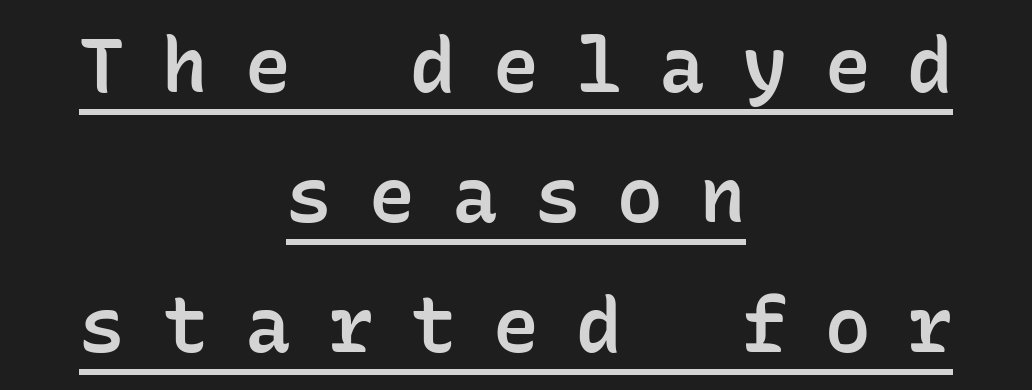
The image shows 76 px semibold sans-serif type, upright, monospaced; set centered, line spacing 1.71x, unusually wide letter spacing (+0.49 em), underlined; low stroke contrast and a medium x-height.
